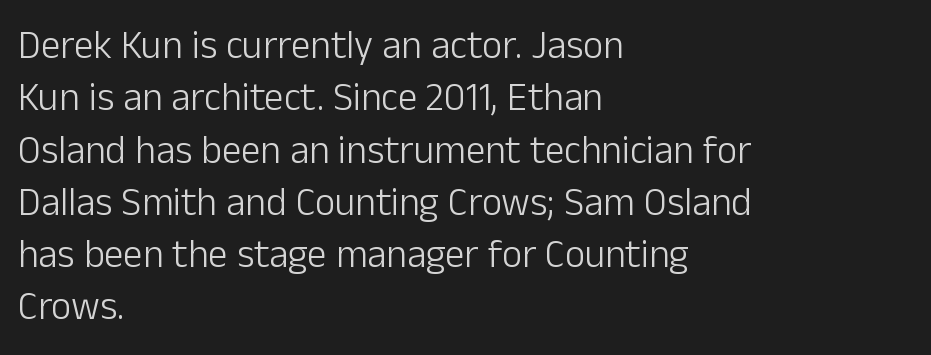
Does extra space separate the letters? No, they use regular spacing. A typesetter would mark this as roman, not italic. The line-height multiplier appears to be the usual default. This rendering features lettering with no underline.
